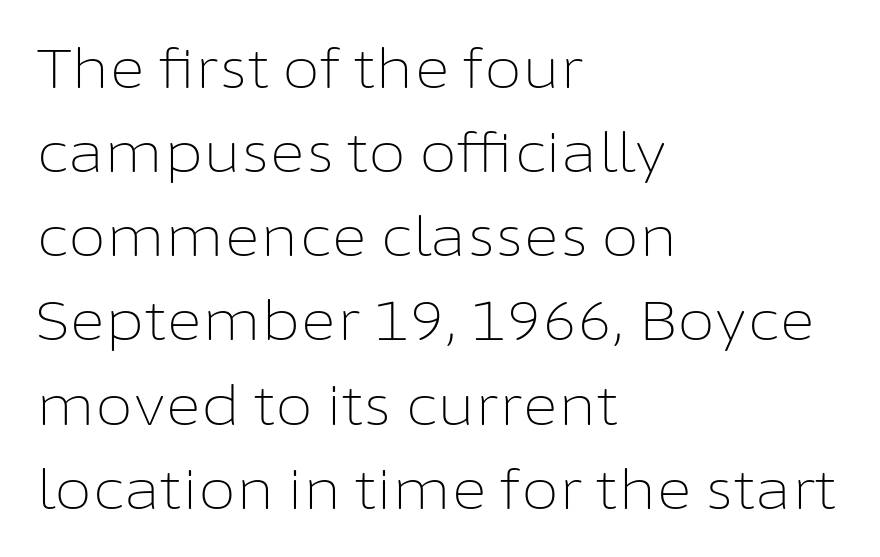
The image shows 55 px light sans-serif type, upright; set left-aligned, normal line spacing (1.53x), normal letter spacing, not underlined; low stroke contrast and a medium x-height.
